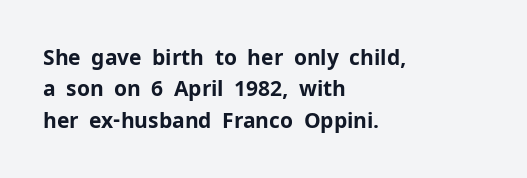
Q: Is the text bold? A: Yes.
Q: Is the text italic (slanted)? A: No, it is upright.
Q: Is the text underlined? A: No.
Q: How is the paragraph aligned? A: Left-aligned.
Q: Is the spacing between letters normal or unusually wide? A: Normal.
Q: Is the spacing between lines tight, normal or loose? A: Normal.
